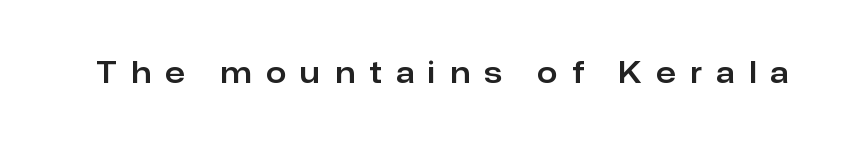
Q: Is the text italic (slanted)? A: No, it is upright.
Q: Is the typeface a serif or a sans-serif typeface? A: Sans-serif.
Q: Is the text underlined? A: No.
Q: Is the spacing between letters normal or unusually wide? A: Unusually wide.
Q: Width (condensed, normal, or wide)? A: Normal.
Q: Stroke contrast? A: Low.
Q: x-height? A: Medium.
Q: Monospaced? A: No.
